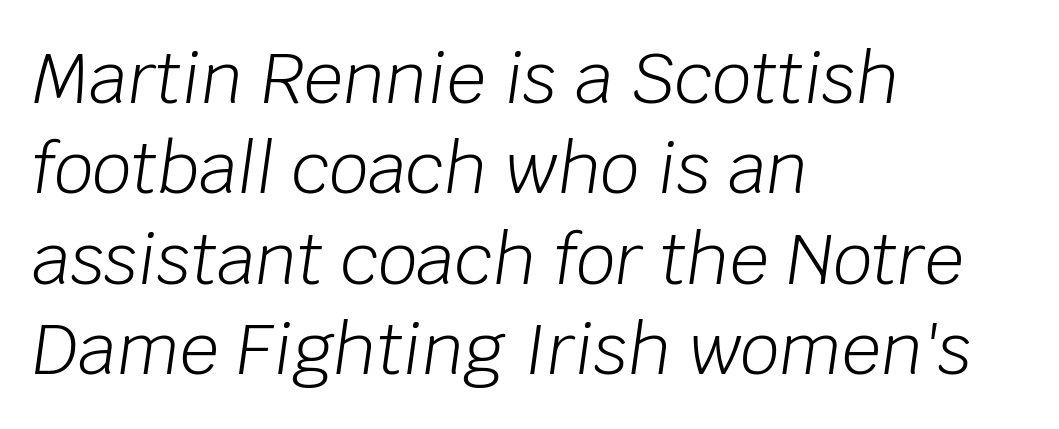
Interline gaps are of average width in this sample. Weight: regular or lighter. Is this a fixed-width face? No — the glyphs have proportional, varying widths. One-word summary of the alignment: left. Italic: yes, the glyphs are oblique.
